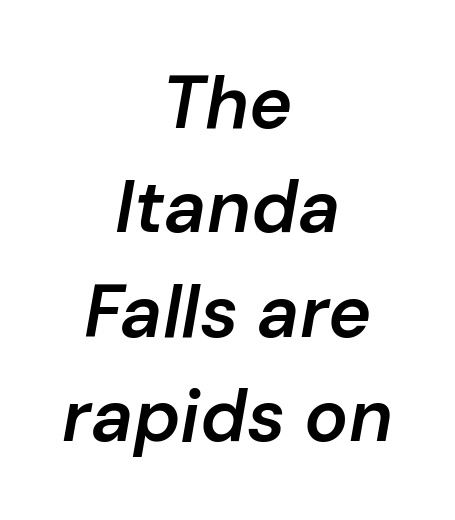
{"italic": "yes", "lean": "right", "slant_degrees": 10, "bold": "semi", "weight": "semibold", "width": "normal", "stroke_contrast": "low", "x_height": "medium", "monospaced": "no", "underline": "no", "align": "center", "line_spacing": "normal", "line_spacing_ratio": 1.43, "letter_spacing": "normal", "letter_spacing_em": 0.0, "glyph_px": 73}
